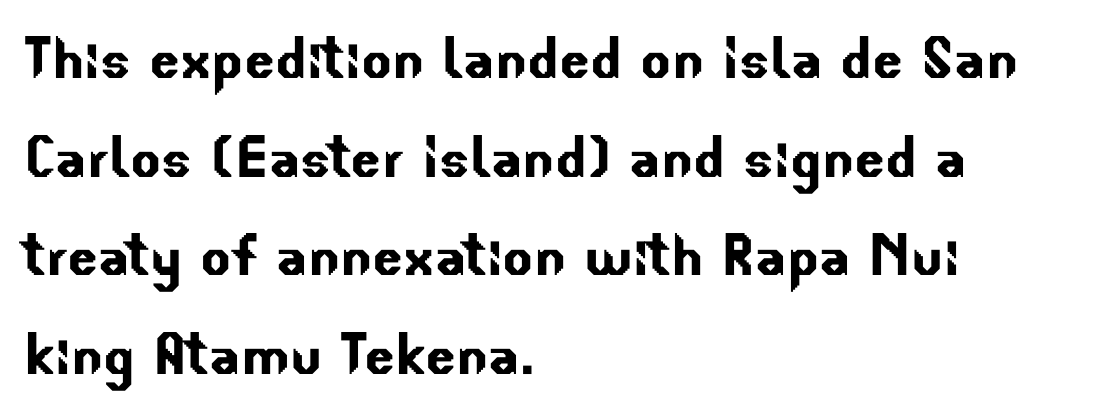
A typesetter would call this proportional, since set widths differ per character. Check under the words: just untouched page. Default kerning and tracking; the words read as compact shapes. The lines are quadded left. To sum up the face: it is a sans, with no serifs.
